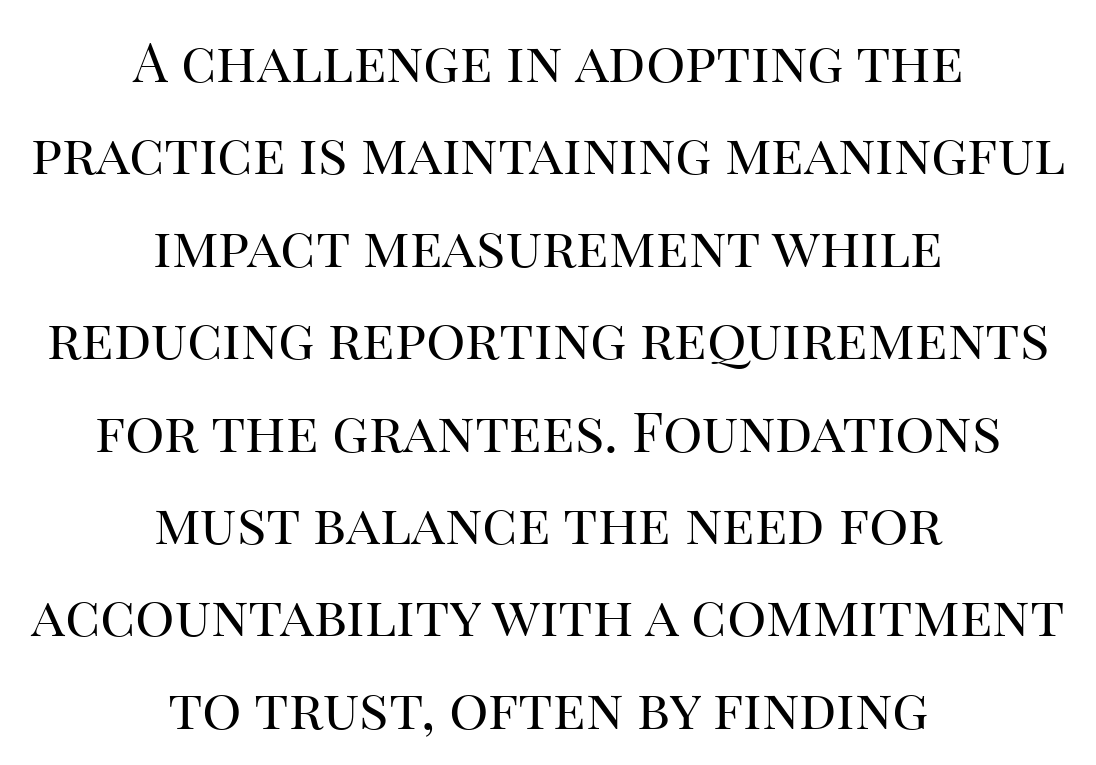
{"serif": "yes", "italic": "no", "bold": "no", "weight": "regular", "width": "normal", "stroke_contrast": "high", "x_height": "large", "monospaced": "no", "underline": "no", "align": "center", "line_spacing": "normal", "line_spacing_ratio": 1.68, "letter_spacing": "normal", "letter_spacing_em": 0.0, "glyph_px": 55}
